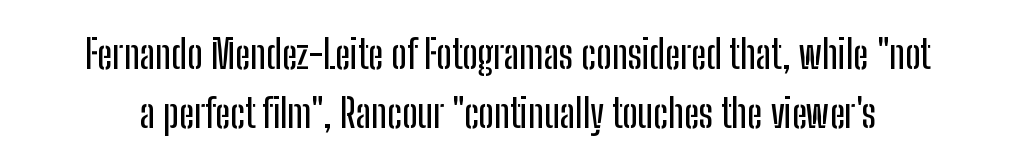
Caption: standard tracking, unaltered. Notice how the stems are strictly vertical — no italics here. A bare baseline throughout the passage. Observe the absence of serifs on each vertical stroke in this sample. Is this a fixed-width face? No — the glyphs have proportional, varying widths.
